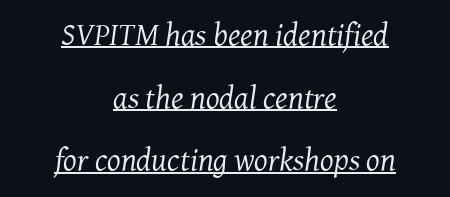
{"serif": "yes", "italic": "yes", "lean": "right", "slant_degrees": 7, "bold": "no", "weight": "regular", "width": "normal", "stroke_contrast": "medium", "x_height": "medium", "monospaced": "no", "underline": "yes", "align": "center", "line_spacing": "loose", "line_spacing_ratio": 1.96, "letter_spacing": "normal", "letter_spacing_em": 0.0, "glyph_px": 32}
